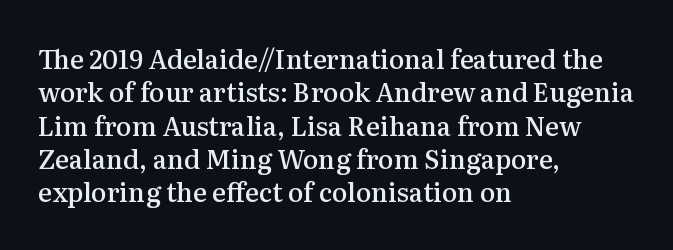
Q: Is the text bold? A: Semi-bold.
Q: Is the text italic (slanted)? A: No, it is upright.
Q: Is the text underlined? A: No.
Q: How is the paragraph aligned? A: Left-aligned.
Q: Is the spacing between letters normal or unusually wide? A: Normal.
Q: Is the spacing between lines tight, normal or loose? A: Normal.
